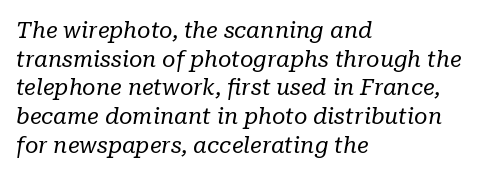
{"italic": "yes", "lean": "right", "slant_degrees": 10, "bold": "no", "underline": "no", "align": "left", "line_spacing": "normal", "line_spacing_ratio": 1.25, "letter_spacing": "normal", "letter_spacing_em": 0.0, "glyph_px": 23}
